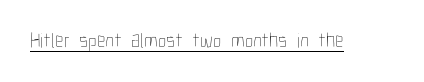
Italic: no, the glyphs are upright roman. You can see a thin bar hugging the bottom of the glyphs. Nothing heavy about these letters — not bold at all. Look at the tracking — it's just the regular setting, nothing added.
